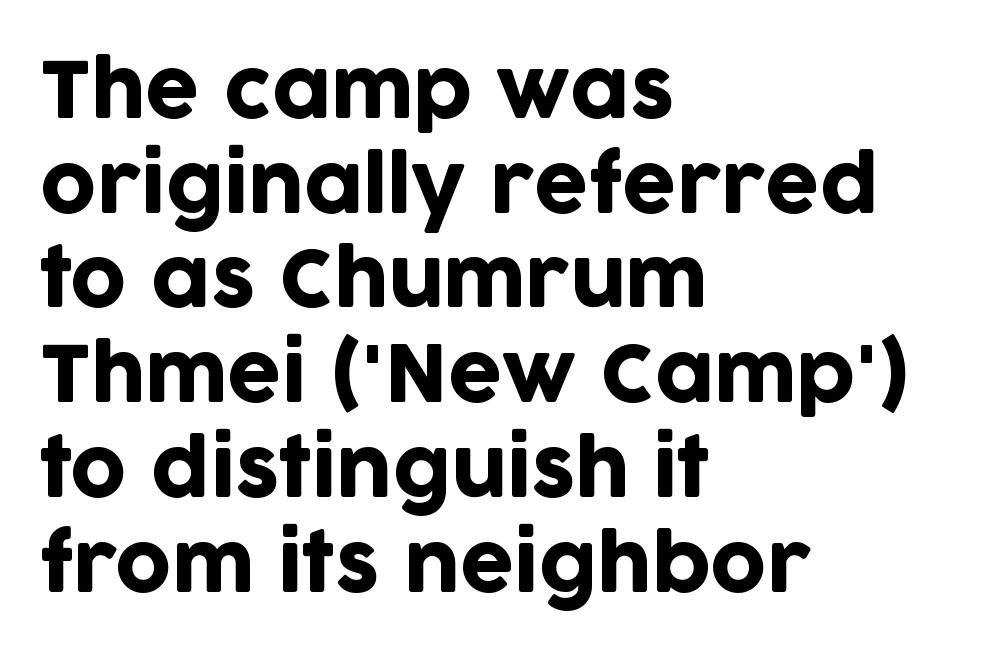
{"serif": "no", "italic": "no", "width": "normal", "stroke_contrast": "low", "x_height": "large", "monospaced": "no", "underline": "no", "align": "left", "line_spacing_ratio": 1.23, "letter_spacing": "normal", "letter_spacing_em": 0.0, "glyph_px": 77}
